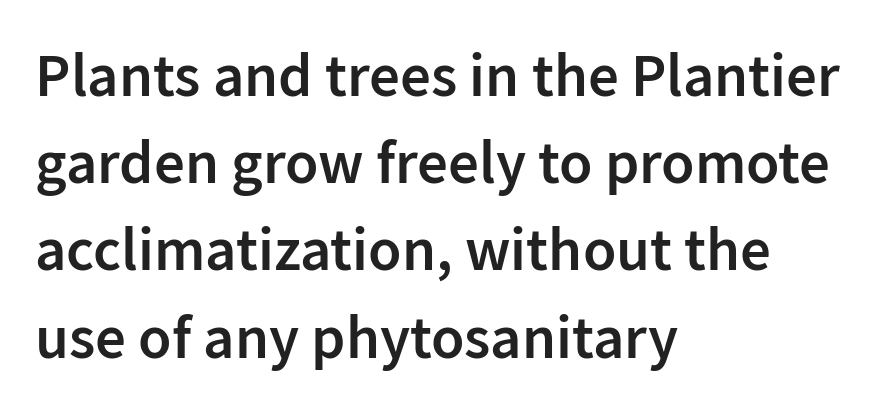
{"serif": "no", "italic": "no", "bold": "semi", "weight": "semibold", "width": "normal", "stroke_contrast": "low", "x_height": "medium", "monospaced": "no", "underline": "no", "align": "left", "line_spacing": "normal", "line_spacing_ratio": 1.43, "letter_spacing": "normal", "letter_spacing_em": 0.0, "glyph_px": 61}
